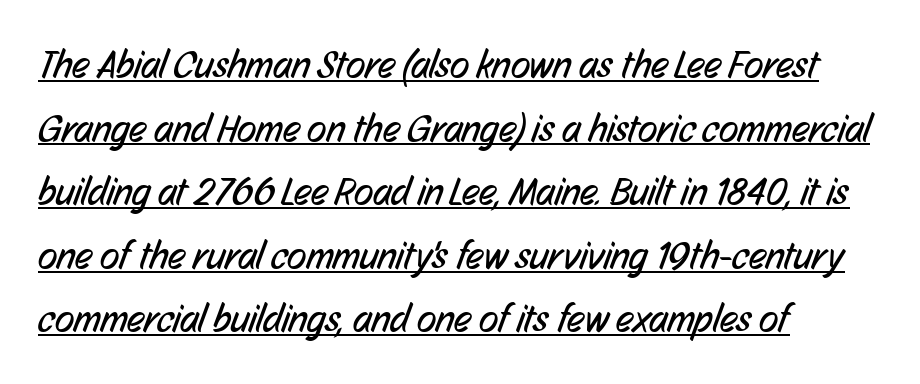
The image shows 40 px regular-weight, condensed sans-serif type; set left-aligned, normal line spacing (1.59x), normal letter spacing, underlined; low stroke contrast and a medium x-height.
